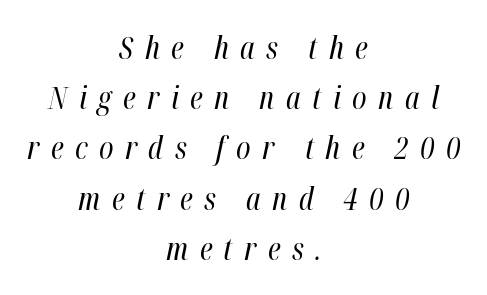
Q: Is the text bold? A: No.
Q: Is the text italic (slanted)? A: Yes, it leans right by about 12 degrees.
Q: Is the text underlined? A: No.
Q: How is the paragraph aligned? A: Centered.
Q: Is the spacing between letters normal or unusually wide? A: Unusually wide.
Q: Is the spacing between lines tight, normal or loose? A: Normal.
Q: Width (condensed, normal, or wide)? A: Condensed.
Q: Stroke contrast? A: High.
Q: x-height? A: Medium.
Q: Monospaced? A: No.
